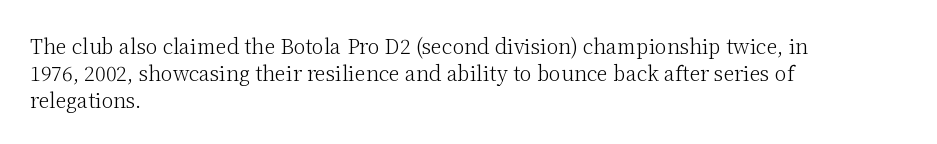
Q: Is the text bold? A: No.
Q: Is the text italic (slanted)? A: No, it is upright.
Q: Is the text underlined? A: No.
Q: How is the paragraph aligned? A: Left-aligned.
Q: Is the spacing between letters normal or unusually wide? A: Normal.
Q: Is the spacing between lines tight, normal or loose? A: Normal.
